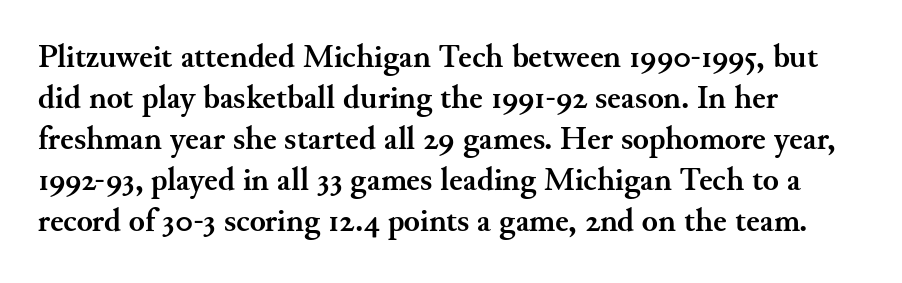
Emphasis by weight is at full strength: bold. This is the regular roman posture of the typeface. Where is the straight margin? On the left. Check under the words: just untouched page. Varying glyph widths throughout — classic text-font behaviour. Look at the tracking — it's just the regular setting, nothing added.
